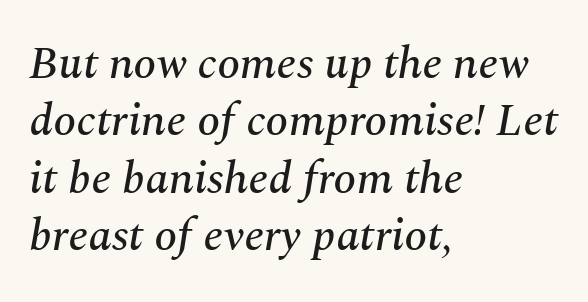
The image shows 46 px serif type, italic (leaning right); set left-aligned, normal line spacing (1.25x), normal letter spacing, not underlined; medium stroke contrast and a medium x-height.
